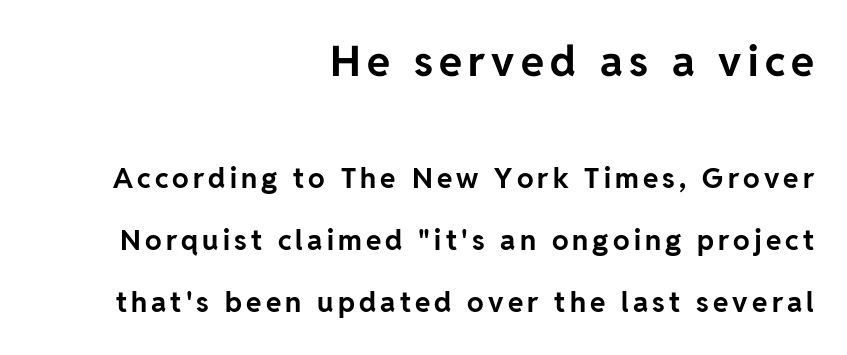
{"serif": "no", "italic": "no", "bold": "yes", "weight": "bold", "width": "normal", "stroke_contrast": "low", "x_height": "medium", "monospaced": "no", "underline": "no", "align": "right", "line_spacing": "loose", "line_spacing_ratio": 2.21, "larger_block": "first", "size_ratio": 1.5, "glyph_px": 42}
